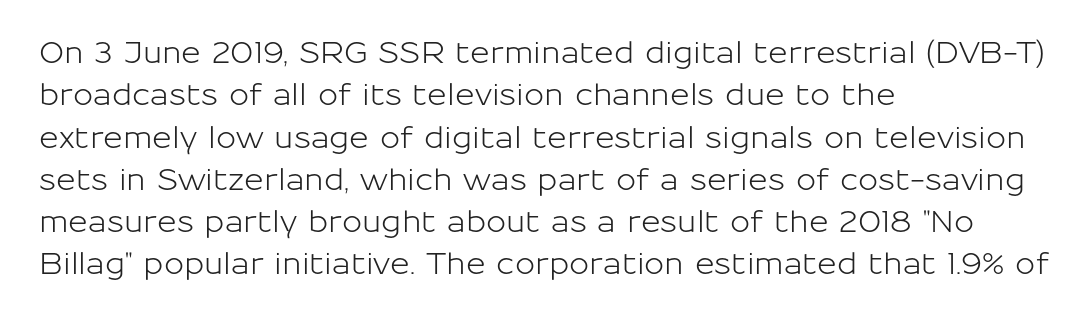
{"serif": "no", "italic": "no", "width": "normal", "stroke_contrast": "low", "x_height": "medium", "monospaced": "no", "underline": "no", "align": "left", "line_spacing": "normal", "line_spacing_ratio": 1.41, "letter_spacing": "normal", "letter_spacing_em": 0.0, "glyph_px": 30}
